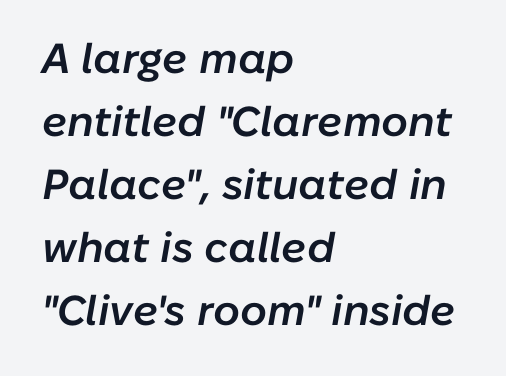
{"italic": "yes", "lean": "right", "slant_degrees": 10, "bold": "semi", "weight": "semibold", "width": "normal", "stroke_contrast": "low", "x_height": "medium", "monospaced": "no", "underline": "no", "align": "left", "line_spacing": "normal", "line_spacing_ratio": 1.5, "letter_spacing": "normal", "letter_spacing_em": 0.0, "glyph_px": 42}
